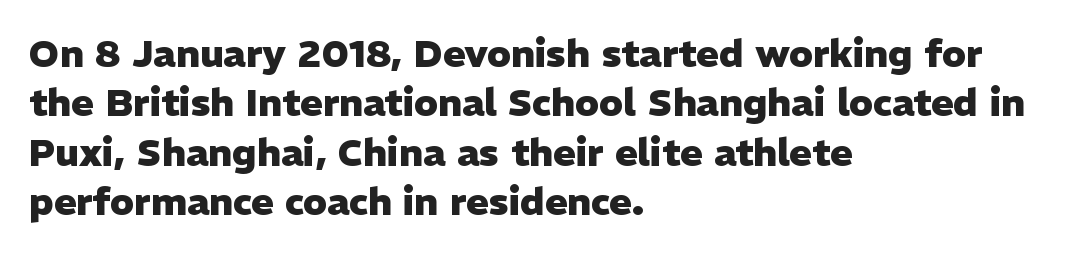
{"serif": "no", "italic": "no", "bold": "yes", "weight": "heavy", "width": "normal", "stroke_contrast": "low", "x_height": "medium", "monospaced": "no", "underline": "no", "align": "left", "line_spacing": "normal", "line_spacing_ratio": 1.3, "letter_spacing": "normal", "letter_spacing_em": 0.0, "glyph_px": 38}
